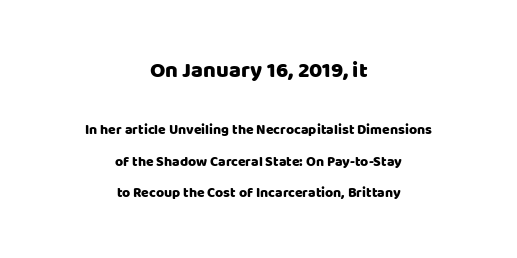
Horizontal bands of white between lines are thick stripes. Any mark beneath the type? The region is blank. In this sample the first text group is rendered at the bigger scale. Nope, not italic — everything's standing straight.
